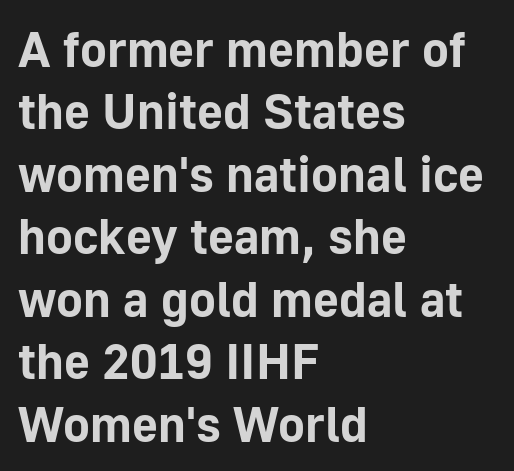
The image shows 50 px bold sans-serif type, upright; set left-aligned, normal line spacing (1.25x), normal letter spacing, not underlined; low stroke contrast and a medium x-height.
